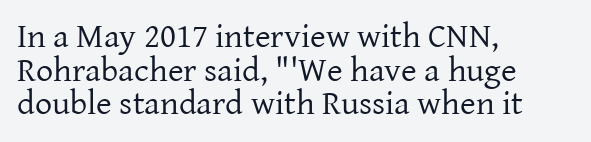
The foot of each line stays bare and open. Standard letterfit; no display-style spreading of the glyphs. The passage shown stacks its lines with hardly any gap. Classification — serif. A roman cut, with each character standing at attention.
